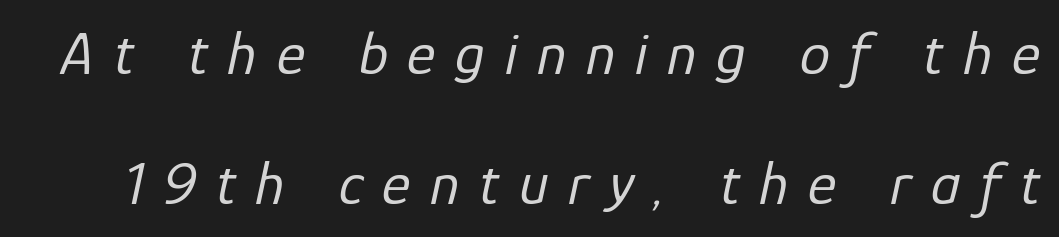
The typography opts for an oblique posture over an upright one. Note the varied advance widths — an 'i' is clearly narrower than an 'm'. Tracking here is generous; glyphs stand well apart from one another. What's the leading like? Stretched, with rows far apart.
